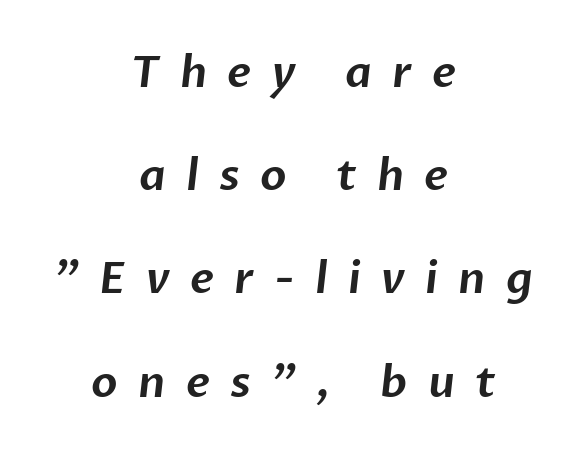
Compared with typical paragraphs, the rows here are farther apart. Font category for this specimen: sans-serif. Leftover space on each line is divided equally before and after the words. These lines are rendered in a variable-pitch font. The type is letterspaced generously, with wide tracking. The strip under each line holds only bare page.
